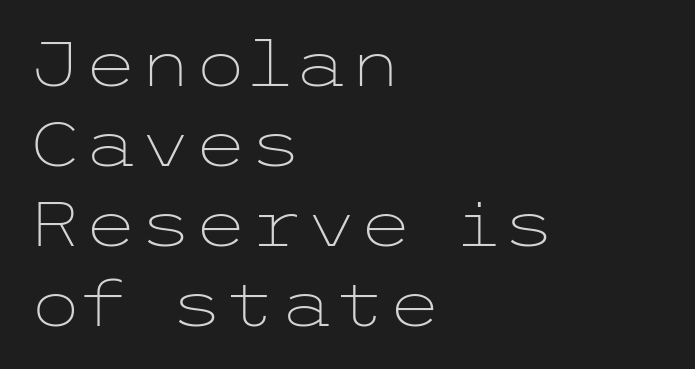
The rag falls on the right side of this text block. This is roman type, the default non-slanted kind. No word sits above an underline. Words appear dense and cohesive because spacing is normal.
